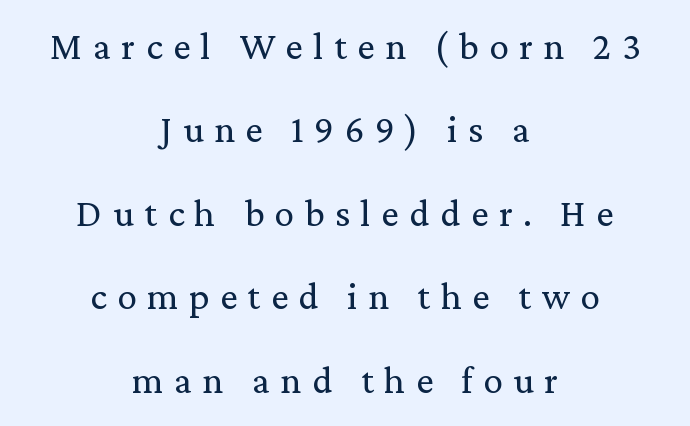
Q: Is the text bold? A: No.
Q: Is the text italic (slanted)? A: No, it is upright.
Q: Is the typeface a serif or a sans-serif typeface? A: Serif.
Q: Is the text underlined? A: No.
Q: How is the paragraph aligned? A: Centered.
Q: Is the spacing between letters normal or unusually wide? A: Unusually wide.
Q: Is the spacing between lines tight, normal or loose? A: Loose.
Q: Width (condensed, normal, or wide)? A: Normal.
Q: Stroke contrast? A: Low.
Q: x-height? A: Medium.
Q: Monospaced? A: No.
